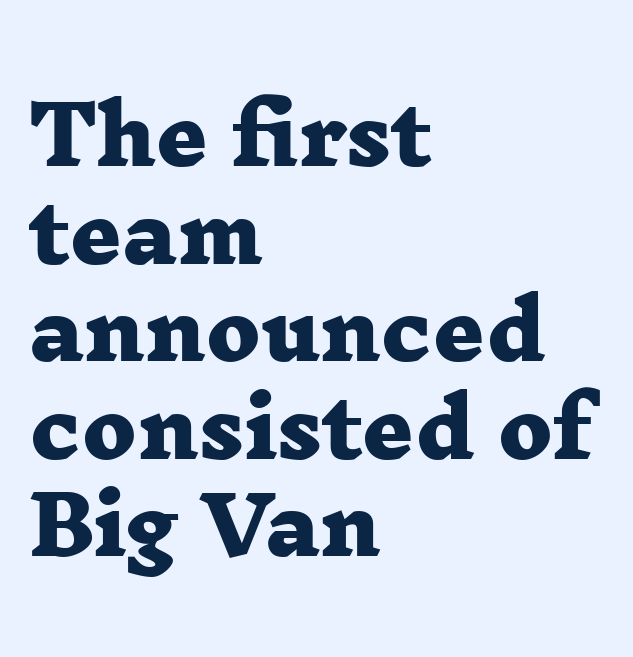
Students, this is bold: see how much ink each stroke carries. In terms of letterform style, serifs are clearly present. Note the varied advance widths — an 'i' is clearly narrower than an 'm'. Layout note: lines flush left.
